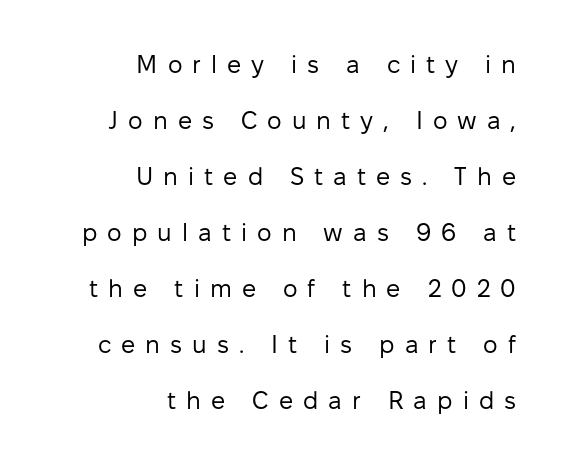
{"italic": "no", "bold": "no", "underline": "no", "align": "right", "line_spacing": "loose", "line_spacing_ratio": 2.24, "letter_spacing": "wide", "letter_spacing_em": 0.4, "glyph_px": 25}
